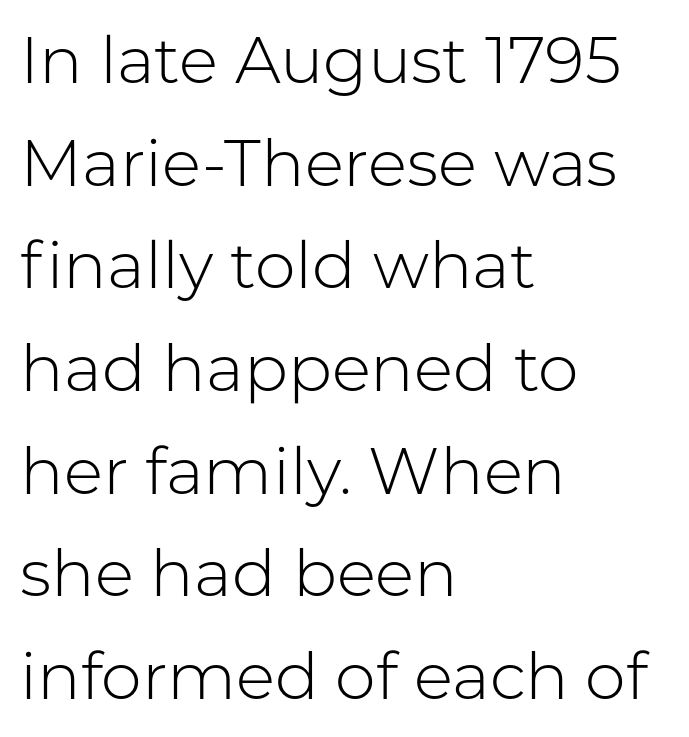
Letter spacing: default. When letters stand straight like this, we call the style roman or upright. Regarding serifs, this sample does without them. Spacing verdict: proportional, widths tailored to each character. Does the copy run flush right? No — it runs flush left.
